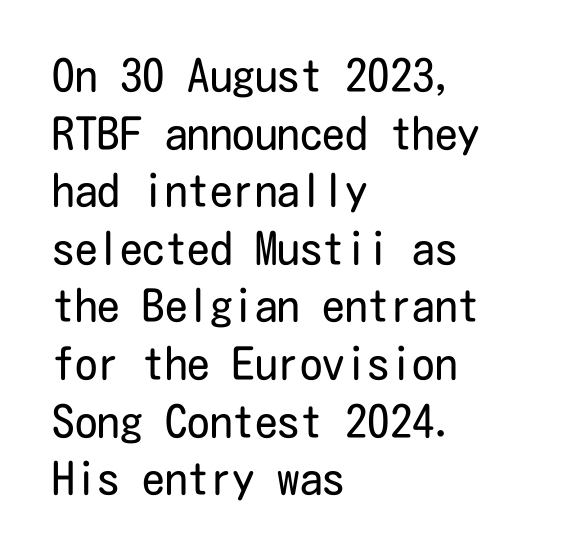
The image shows 45 px regular-weight, condensed sans-serif type, upright; set left-aligned, normal line spacing (1.28x), normal letter spacing, not underlined; low stroke contrast and a medium x-height.
